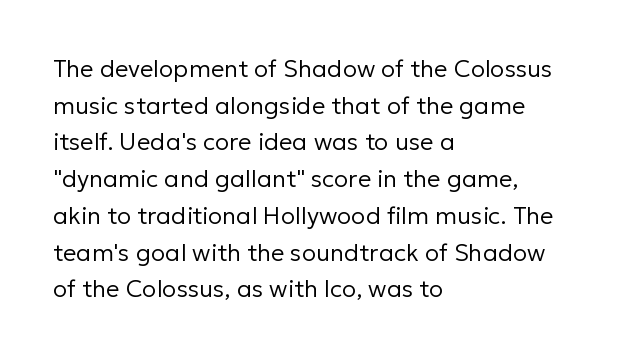
The image shows 24 px text type, upright; set left-aligned, normal line spacing (1.53x), normal letter spacing, not underlined.
